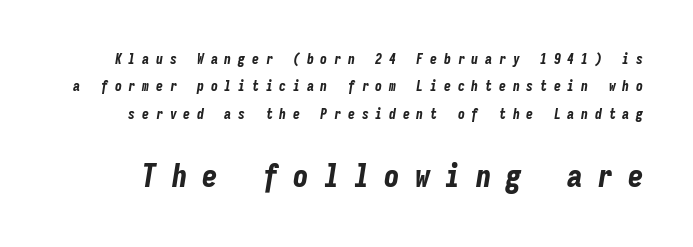
Q: Is the text bold? A: Yes.
Q: Is the text italic (slanted)? A: Yes, it leans right by about 9 degrees.
Q: Is the text underlined? A: No.
Q: Is the spacing between letters normal or unusually wide? A: Unusually wide.
Q: Is the spacing between lines tight, normal or loose? A: Loose.
Q: Which block of text is set in a larger size, the first (top) or the second (bottom)? A: The second (bottom) one.
Q: Width (condensed, normal, or wide)? A: Condensed.
Q: Stroke contrast? A: Low.
Q: x-height? A: Medium.
Q: Monospaced? A: Yes.
